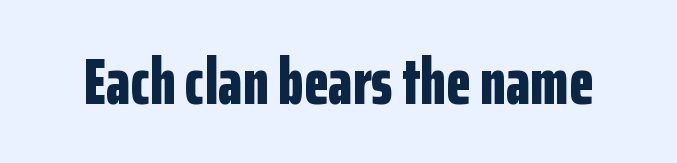
This sample uses a sans-serif face. Honestly, there is no underline to notice here at all. Proportional: the letters do not fall into vertical columns. How heavy is the stroke? Heavy — this is a bold. Vertical strokes here are truly vertical.
